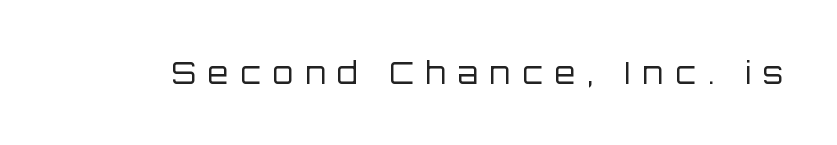
{"serif": "no", "italic": "no", "bold": "no", "weight": "regular", "width": "normal", "stroke_contrast": "low", "x_height": "large", "monospaced": "no", "underline": "no", "letter_spacing": "wide", "letter_spacing_em": 0.39, "glyph_px": 30}
